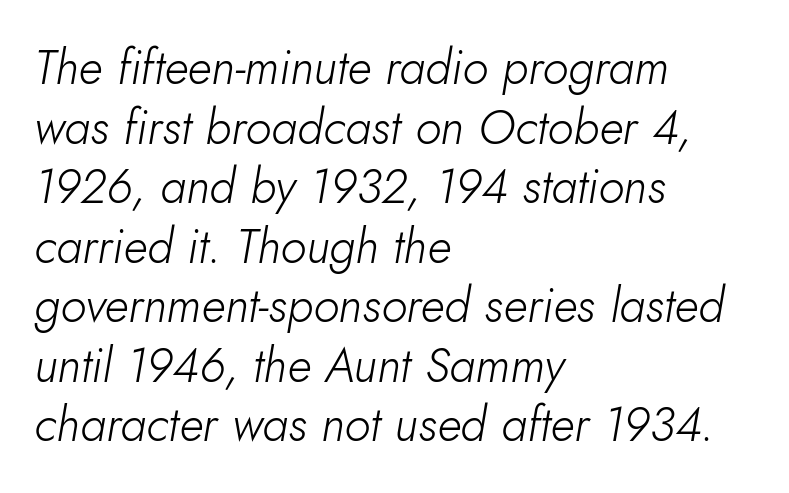
The image shows 48 px light type, italic (leaning right); set left-aligned, line spacing 1.24x, normal letter spacing, not underlined; low stroke contrast and a small x-height.
